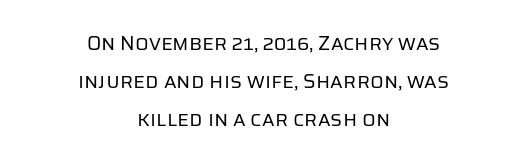
Q: Is the text bold? A: No.
Q: Is the text italic (slanted)? A: No, it is upright.
Q: Is the text underlined? A: No.
Q: How is the paragraph aligned? A: Centered.
Q: Is the spacing between letters normal or unusually wide? A: Normal.
